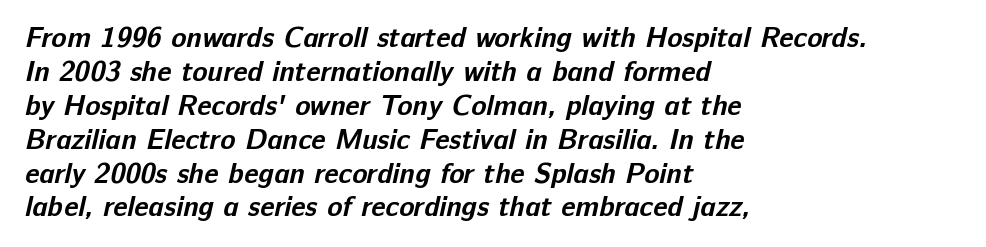
Q: Is the text bold? A: Yes.
Q: Is the typeface a serif or a sans-serif typeface? A: Sans-serif.
Q: Is the text underlined? A: No.
Q: How is the paragraph aligned? A: Left-aligned.
Q: Is the spacing between letters normal or unusually wide? A: Normal.
Q: Width (condensed, normal, or wide)? A: Normal.
Q: Stroke contrast? A: Low.
Q: x-height? A: Medium.
Q: Monospaced? A: No.
